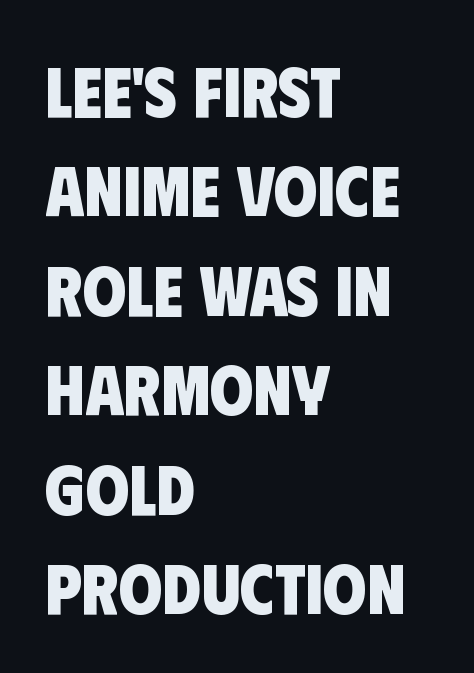
Q: Is the text bold? A: Yes.
Q: Is the typeface a serif or a sans-serif typeface? A: Sans-serif.
Q: Is the text underlined? A: No.
Q: How is the paragraph aligned? A: Left-aligned.
Q: Is the spacing between letters normal or unusually wide? A: Normal.
Q: Is the spacing between lines tight, normal or loose? A: Normal.
Q: Width (condensed, normal, or wide)? A: Condensed.
Q: Stroke contrast? A: Low.
Q: x-height? A: Large.
Q: Monospaced? A: No.
